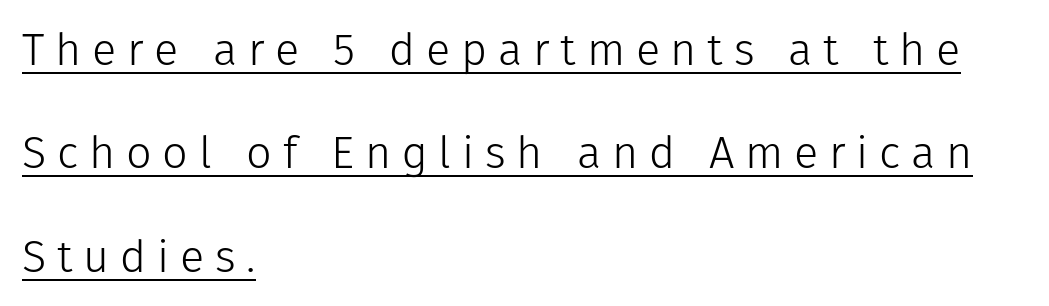
This sample uses a sans-serif face. A typesetter would call this proportional, since set widths differ per character. The passage shown is underscored from start to finish. The font's upright variant was chosen for this text. The font is comparable to plain body text, perhaps lighter. The tracking reads as deliberately expanded to a designer's eye.
